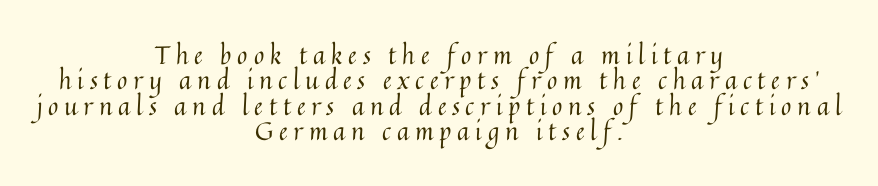
Q: Is the text bold? A: No.
Q: Is the text underlined? A: No.
Q: How is the paragraph aligned? A: Centered.
Q: Is the spacing between letters normal or unusually wide? A: Unusually wide.
Q: Is the spacing between lines tight, normal or loose? A: Tight.
